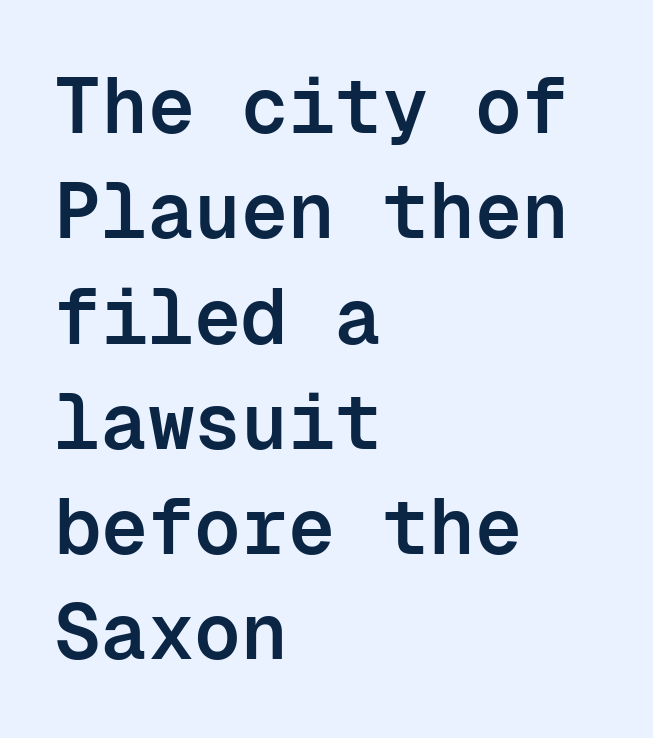
Q: Is the text bold? A: Semi-bold.
Q: Is the text italic (slanted)? A: No, it is upright.
Q: Is the typeface a serif or a sans-serif typeface? A: Sans-serif.
Q: Is the text underlined? A: No.
Q: How is the paragraph aligned? A: Left-aligned.
Q: Is the spacing between letters normal or unusually wide? A: Normal.
Q: Is the spacing between lines tight, normal or loose? A: Normal.
Q: Width (condensed, normal, or wide)? A: Normal.
Q: Stroke contrast? A: Low.
Q: x-height? A: Medium.
Q: Monospaced? A: Yes.
